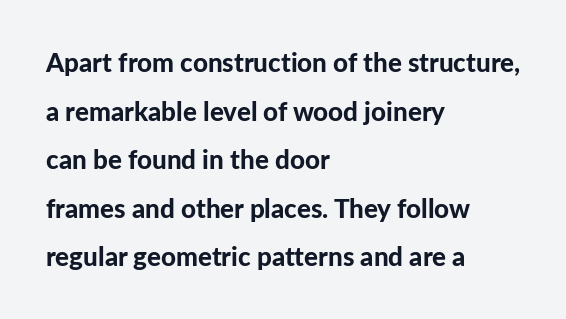
{"italic": "no", "bold": "yes", "underline": "no", "align": "left", "line_spacing_ratio": 1.87, "letter_spacing": "normal", "letter_spacing_em": 0.0, "glyph_px": 26}
